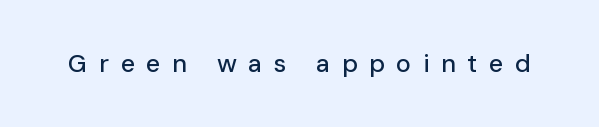
The image shows 25 px text type, upright; set unusually wide letter spacing (+0.46 em), not underlined.
